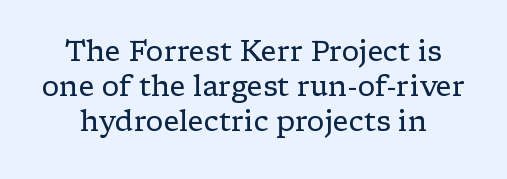
Weight class: somewhere from thin through regular. Check where the strokes stop: tiny serifs finish them off. Quick note: interline space is typical. Clear beneath every line of the passage.
